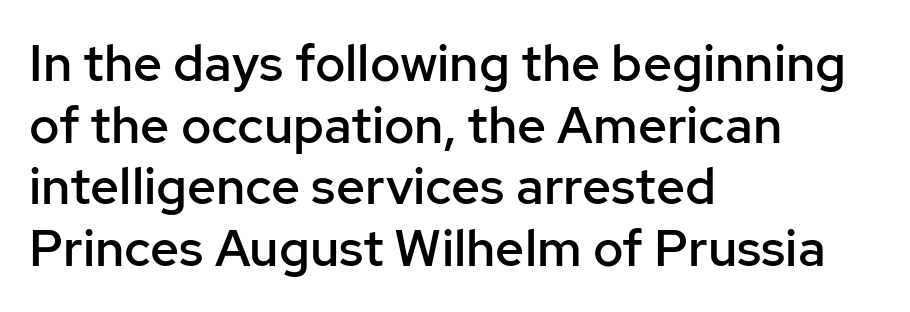
Every letter is mildly thick-stroked: semibold rather than bold. Beneath every word, the page is bare. Is the block centered? No — it sits flush against the left margin. Note the varied advance widths — an 'i' is clearly narrower than an 'm'. The font's upright variant was chosen for this text. A typesetter would label this face a sans.
